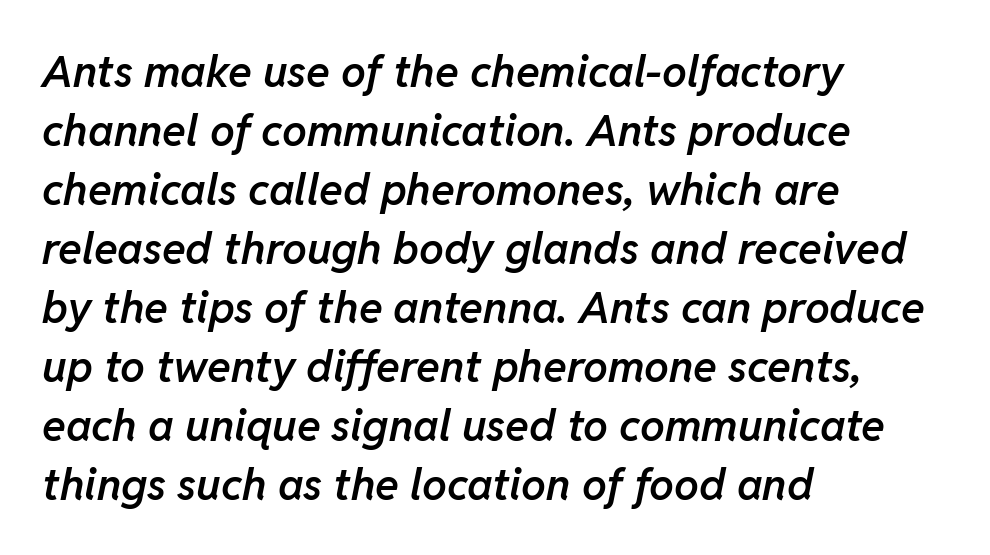
{"italic": "yes", "lean": "right", "slant_degrees": 11, "bold": "semi", "weight": "semibold", "width": "normal", "stroke_contrast": "low", "x_height": "medium", "monospaced": "no", "underline": "no", "align": "left", "line_spacing": "normal", "line_spacing_ratio": 1.34, "letter_spacing": "normal", "letter_spacing_em": 0.0, "glyph_px": 44}
